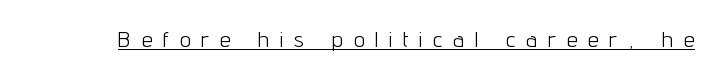
Posture: vertical. The passage shown is not bold in any degree. What stands out about the letter spacing? Its width — letters are far apart. Caption: lettering with a line underneath.
